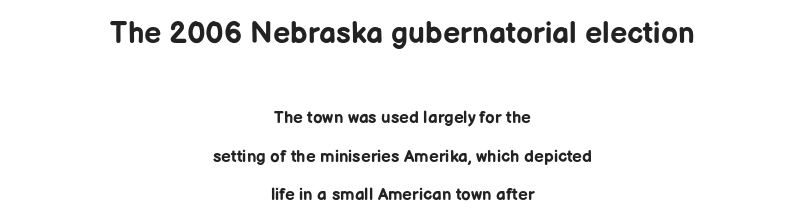
Q: Is the text bold? A: Yes.
Q: Is the text italic (slanted)? A: No, it is upright.
Q: Is the typeface a serif or a sans-serif typeface? A: Sans-serif.
Q: Is the text underlined? A: No.
Q: How is the paragraph aligned? A: Centered.
Q: Is the spacing between letters normal or unusually wide? A: Normal.
Q: Is the spacing between lines tight, normal or loose? A: Loose.
Q: Which block of text is set in a larger size, the first (top) or the second (bottom)? A: The first (top) one.
Q: Width (condensed, normal, or wide)? A: Normal.
Q: Stroke contrast? A: Low.
Q: x-height? A: Medium.
Q: Monospaced? A: No.
